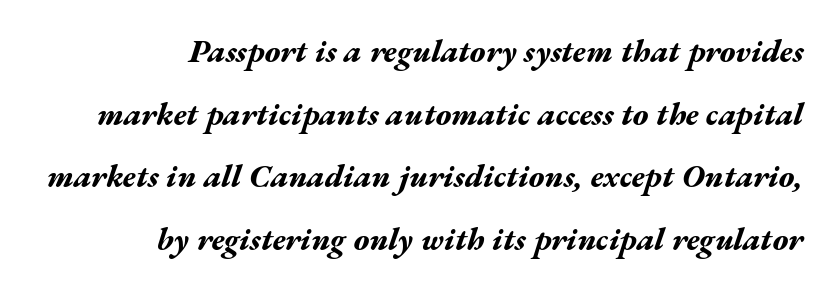
{"italic": "yes", "lean": "right", "slant_degrees": 17, "bold": "yes", "weight": "bold", "width": "wide", "stroke_contrast": "medium", "x_height": "medium", "monospaced": "no", "underline": "no", "align": "right", "line_spacing": "loose", "line_spacing_ratio": 1.96, "letter_spacing": "normal", "letter_spacing_em": 0.0, "glyph_px": 32}
